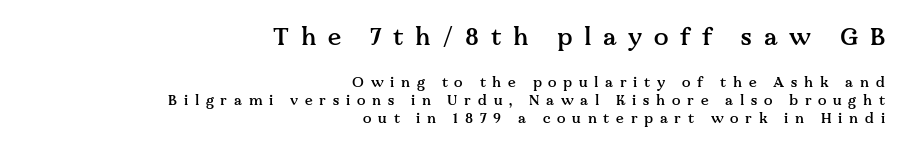
Q: Is the text bold? A: Semi-bold.
Q: Is the text italic (slanted)? A: No, it is upright.
Q: Is the text underlined? A: No.
Q: How is the paragraph aligned? A: Right-aligned.
Q: Is the spacing between letters normal or unusually wide? A: Unusually wide.
Q: Is the spacing between lines tight, normal or loose? A: Normal.
Q: Which block of text is set in a larger size, the first (top) or the second (bottom)? A: The first (top) one.
